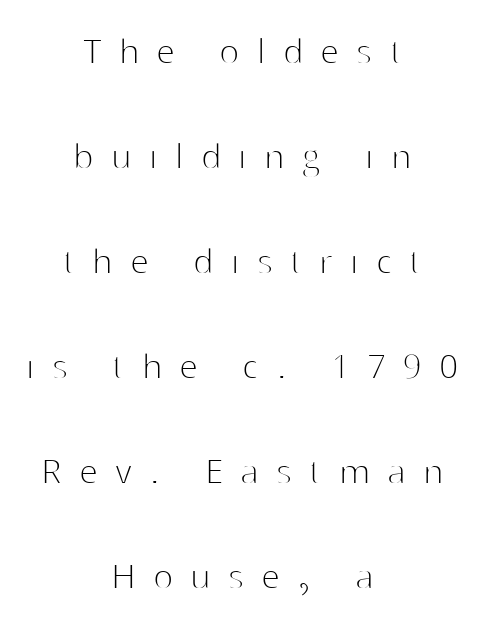
Each letter keeps its own natural width here, so spacing adapts to shape. The letters are spread apart with noticeably loose tracking. Short and long lines alike share a common midpoint. Compared with a typical body face, this is equally light or lighter still.
